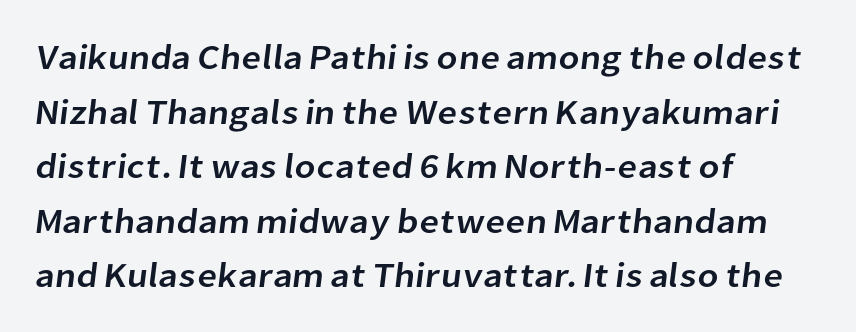
Q: Is the typeface a serif or a sans-serif typeface? A: Sans-serif.
Q: Is the text underlined? A: No.
Q: How is the paragraph aligned? A: Left-aligned.
Q: Is the spacing between letters normal or unusually wide? A: Normal.
Q: Is the spacing between lines tight, normal or loose? A: Normal.
Q: Width (condensed, normal, or wide)? A: Normal.
Q: Stroke contrast? A: Low.
Q: x-height? A: Medium.
Q: Monospaced? A: No.
